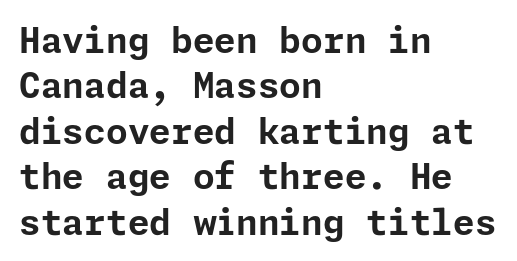
The image shows 35 px bold sans-serif type, upright; set left-aligned, normal line spacing (1.3x), normal letter spacing, not underlined; low stroke contrast and a medium x-height.
